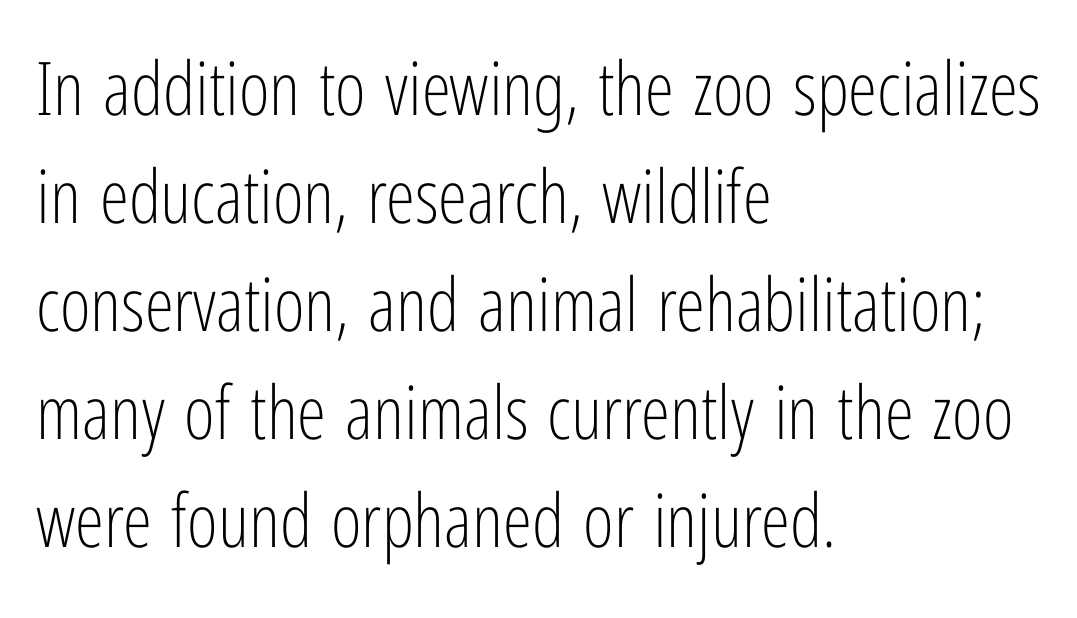
{"serif": "no", "italic": "no", "bold": "no", "weight": "light", "width": "condensed", "stroke_contrast": "low", "x_height": "medium", "monospaced": "no", "underline": "no", "align": "left", "line_spacing": "normal", "line_spacing_ratio": 1.46, "letter_spacing": "normal", "letter_spacing_em": 0.0, "glyph_px": 74}
